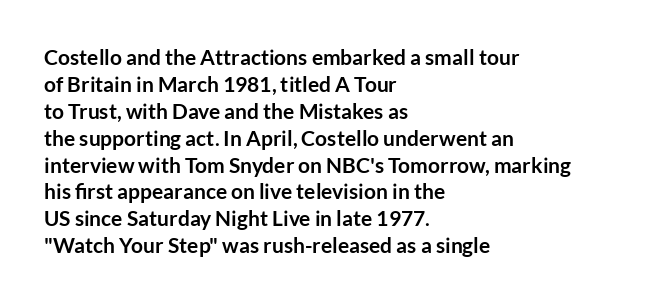
The image shows 21 px bold type, upright; set left-aligned, normal line spacing (1.28x), normal letter spacing, not underlined.
